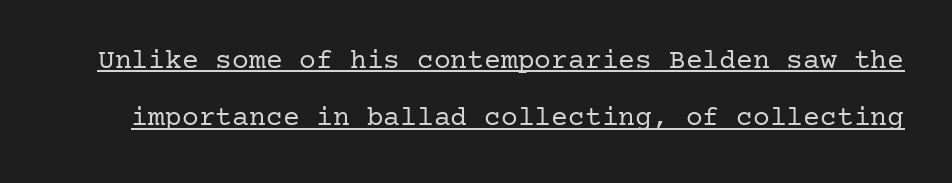
{"serif": "yes", "italic": "no", "bold": "no", "weight": "regular", "width": "normal", "stroke_contrast": "low", "x_height": "medium", "underline": "yes", "line_spacing": "loose", "line_spacing_ratio": 2.05, "letter_spacing": "normal", "letter_spacing_em": 0.0, "glyph_px": 28}
